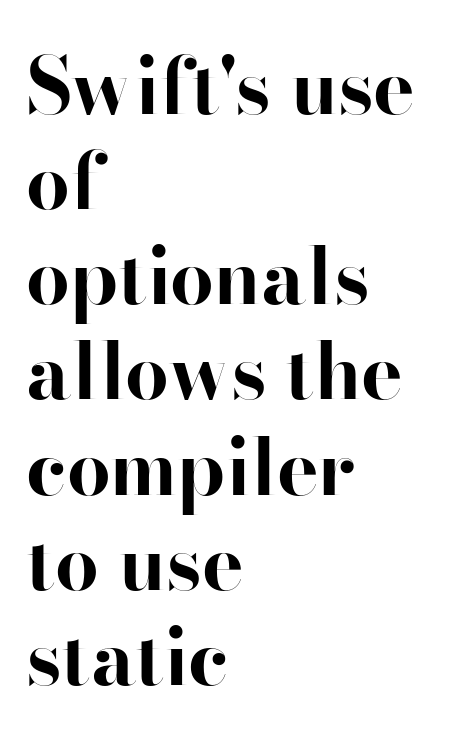
The image shows 78 px bold serif type, upright; set left-aligned, line spacing 1.22x, normal letter spacing, not underlined; high stroke contrast and a small x-height.
